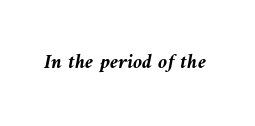
The image shows 21 px bold type, italic (leaning left); set normal letter spacing, not underlined.
